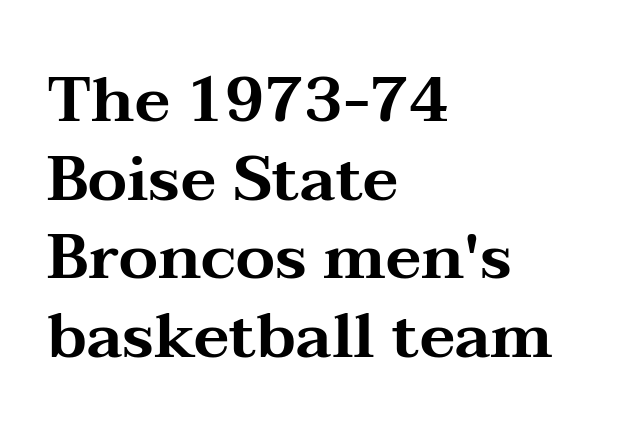
The image shows 63 px wide serif type, upright; set left-aligned, normal line spacing (1.25x), normal letter spacing, not underlined; medium stroke contrast and a medium x-height.
